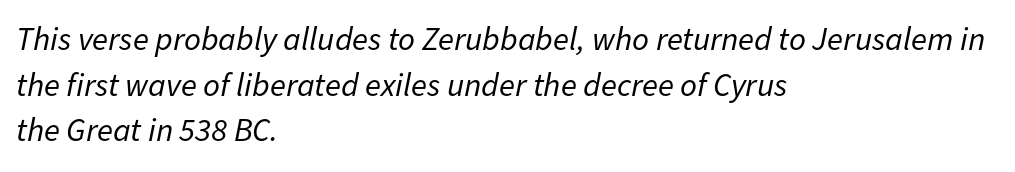
Only glyphs here, with clear space below each row. The face used here is proportionally spaced, like ordinary book or web type. No heavy texture on the line: the type isn't bold. Short and long lines alike share a common starting point at left. You could call the tracking neutral — neither tight nor loose.
